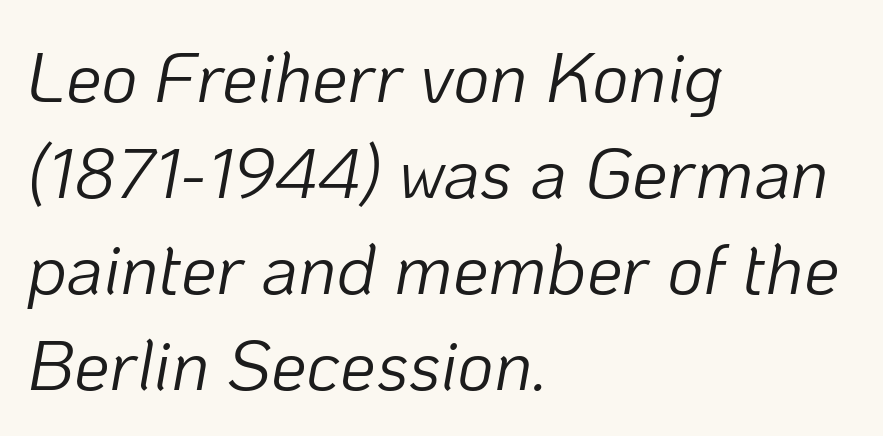
{"italic": "yes", "lean": "right", "slant_degrees": 10, "bold": "no", "weight": "light", "width": "normal", "stroke_contrast": "low", "x_height": "medium", "monospaced": "no", "underline": "no", "align": "left", "line_spacing": "normal", "line_spacing_ratio": 1.35, "letter_spacing": "normal", "letter_spacing_em": 0.0, "glyph_px": 71}
